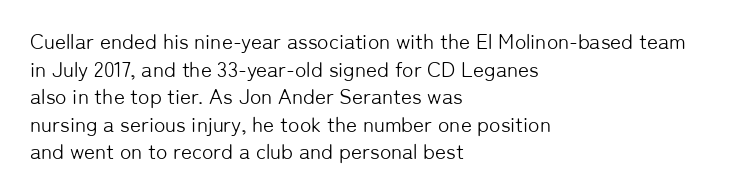
Q: Is the text bold? A: No.
Q: Is the text italic (slanted)? A: No, it is upright.
Q: Is the text underlined? A: No.
Q: How is the paragraph aligned? A: Left-aligned.
Q: Is the spacing between letters normal or unusually wide? A: Normal.
Q: Is the spacing between lines tight, normal or loose? A: Normal.
